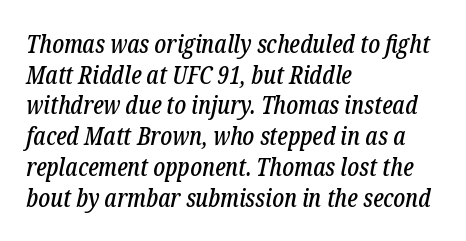
{"italic": "yes", "lean": "right", "slant_degrees": 12, "underline": "no", "align": "left", "line_spacing_ratio": 1.23, "letter_spacing": "normal", "letter_spacing_em": 0.0, "glyph_px": 25}
